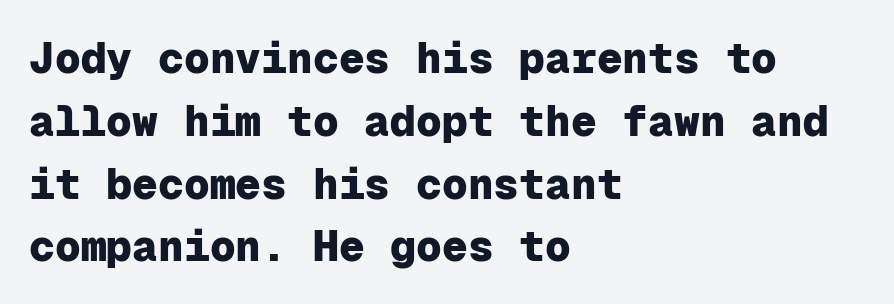
{"serif": "no", "italic": "no", "bold": "yes", "weight": "heavy", "width": "normal", "stroke_contrast": "low", "x_height": "medium", "monospaced": "yes", "underline": "no", "align": "left", "line_spacing": "normal", "line_spacing_ratio": 1.46, "letter_spacing": "normal", "letter_spacing_em": 0.0, "glyph_px": 43}
